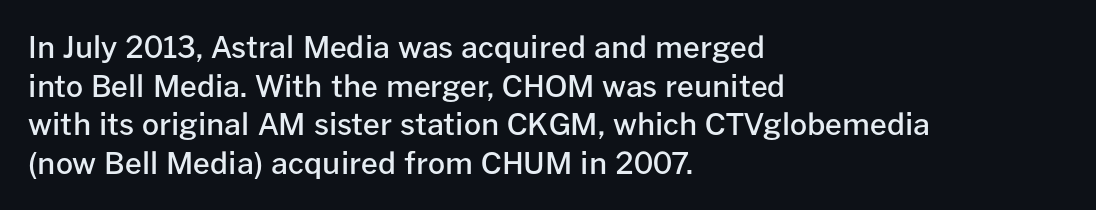
Q: Is the text bold? A: Semi-bold.
Q: Is the text italic (slanted)? A: No, it is upright.
Q: Is the typeface a serif or a sans-serif typeface? A: Sans-serif.
Q: Is the text underlined? A: No.
Q: How is the paragraph aligned? A: Left-aligned.
Q: Is the spacing between letters normal or unusually wide? A: Normal.
Q: Is the spacing between lines tight, normal or loose? A: Normal.
Q: Width (condensed, normal, or wide)? A: Normal.
Q: Stroke contrast? A: Low.
Q: x-height? A: Medium.
Q: Monospaced? A: No.
